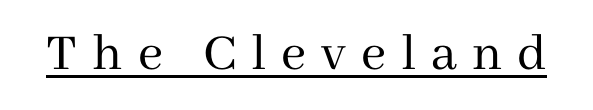
The image shows 55 px regular-weight serif type, upright; set unusually wide letter spacing (+0.27 em), underlined; medium stroke contrast and a medium x-height.
